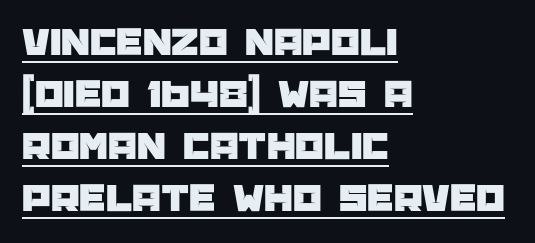
Notice how a bar underscores the lettering throughout. The passage shown is typed in a proportional face where columns would drift. This sample is left-justified, so line endings fall wherever the words run out. Nothing unusual about the tracking: characters are spaced as the font intends. This rendering employs a face without finishing strokes, i.e., a sans-serif.
